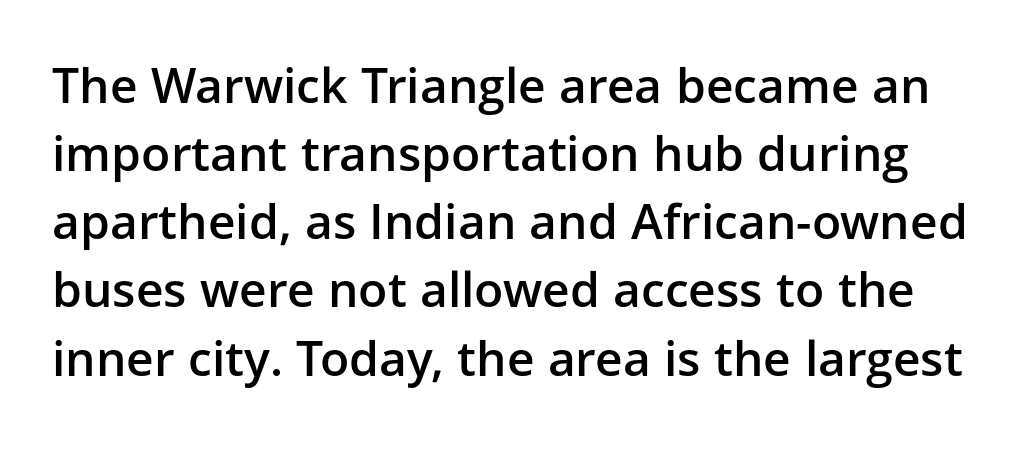
The image shows 48 px semibold sans-serif type, upright; set normal line spacing (1.42x), normal letter spacing, not underlined; low stroke contrast and a medium x-height.
